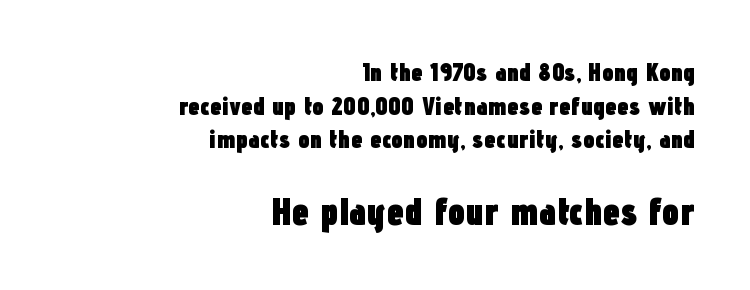
Is this a sans? Yes — the strokes have no serifs. Type without underlining. The line-height multiplier appears to be the usual default. The composition opens small and finishes big. If you drew a ruler down the right edge, every line would touch it.
